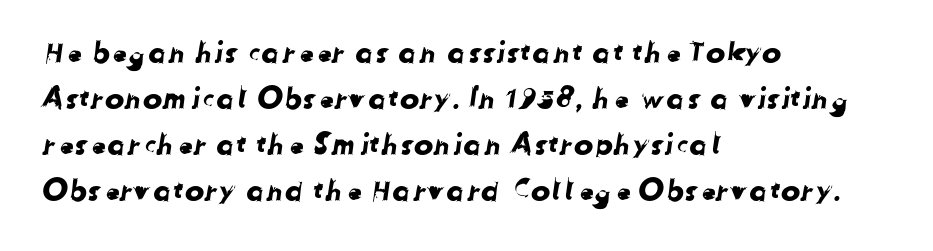
Q: Is the typeface a serif or a sans-serif typeface? A: Sans-serif.
Q: Is the text underlined? A: No.
Q: How is the paragraph aligned? A: Left-aligned.
Q: Is the spacing between letters normal or unusually wide? A: Normal.
Q: Is the spacing between lines tight, normal or loose? A: Normal.
Q: Width (condensed, normal, or wide)? A: Normal.
Q: Stroke contrast? A: Low.
Q: x-height? A: Medium.
Q: Monospaced? A: No.
